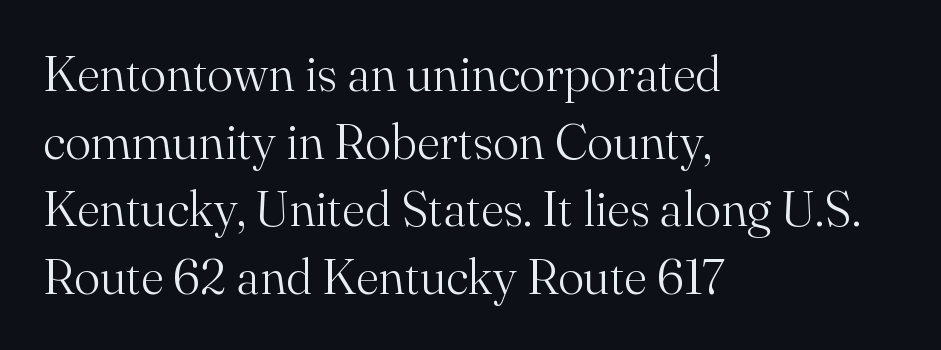
{"serif": "yes", "italic": "no", "bold": "no", "weight": "light", "width": "normal", "stroke_contrast": "medium", "x_height": "small", "monospaced": "no", "underline": "no", "align": "left", "line_spacing": "normal", "line_spacing_ratio": 1.38, "letter_spacing": "normal", "letter_spacing_em": 0.0, "glyph_px": 49}
